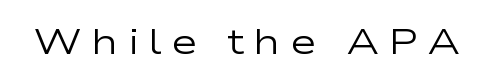
Q: Is the text bold? A: No.
Q: Is the text italic (slanted)? A: No, it is upright.
Q: Is the typeface a serif or a sans-serif typeface? A: Sans-serif.
Q: Is the text underlined? A: No.
Q: Is the spacing between letters normal or unusually wide? A: Unusually wide.
Q: Width (condensed, normal, or wide)? A: Wide.
Q: Stroke contrast? A: Low.
Q: x-height? A: Medium.
Q: Monospaced? A: No.
